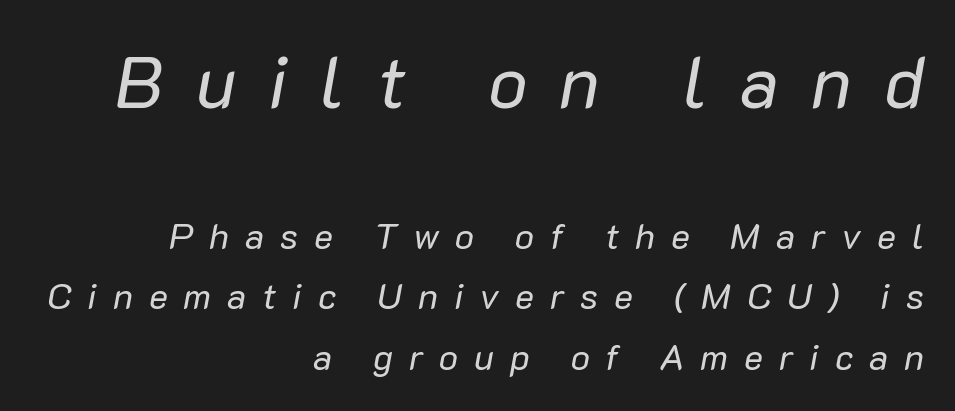
The face used here is rendered with a markedly widened letterfit. Underlining? Definitely not there. This reads as an unemphasized weight, regular at the heaviest. Each letter keeps its own natural width here, so spacing adapts to shape. Looking at the ascenders, they clearly lean.
